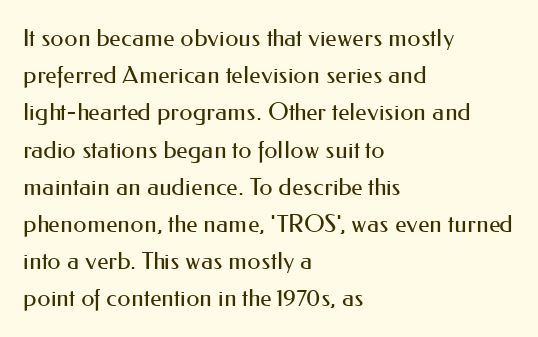
{"italic": "no", "bold": "no", "underline": "no", "align": "left", "line_spacing": "normal", "line_spacing_ratio": 1.55, "letter_spacing": "normal", "letter_spacing_em": 0.0, "glyph_px": 24}
